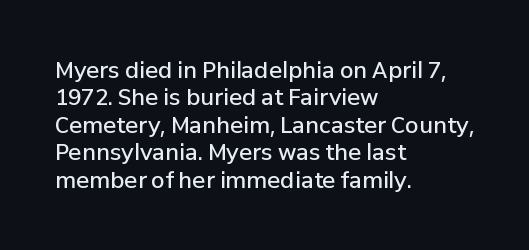
{"italic": "no", "bold": "semi", "underline": "no", "align": "left", "line_spacing": "normal", "line_spacing_ratio": 1.25, "letter_spacing": "normal", "letter_spacing_em": 0.0, "glyph_px": 22}
